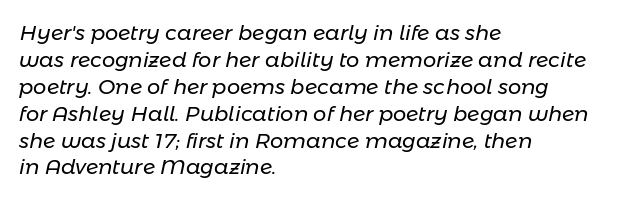
Observe the ordinary spacing: letters are neighbours, not strangers. Reading down the column, the eye jumps a familiar distance to each next line. The strokes carry an ordinary text weight at most. The lines are quadded left. The strip under each line holds only bare page. This is oblique type, the kind used for emphasis or titles.
